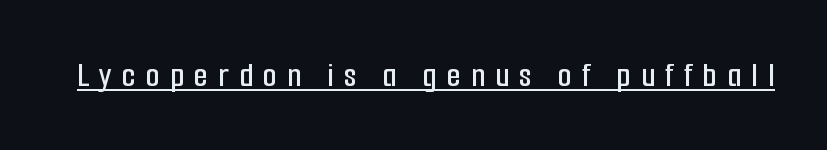
Q: Is the text italic (slanted)? A: No, it is upright.
Q: Is the typeface a serif or a sans-serif typeface? A: Sans-serif.
Q: Is the text underlined? A: Yes.
Q: Is the spacing between letters normal or unusually wide? A: Unusually wide.
Q: Width (condensed, normal, or wide)? A: Condensed.
Q: Stroke contrast? A: Low.
Q: x-height? A: Medium.
Q: Monospaced? A: No.
